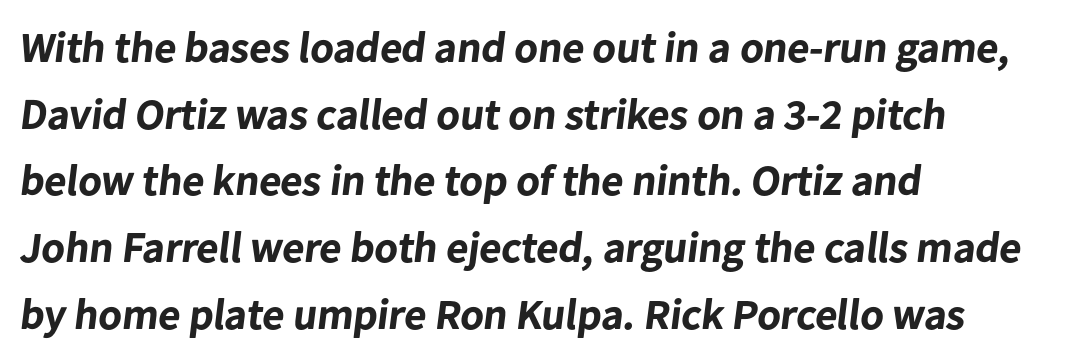
{"serif": "no", "bold": "yes", "weight": "bold", "width": "normal", "stroke_contrast": "low", "x_height": "medium", "monospaced": "no", "underline": "no", "align": "left", "line_spacing": "normal", "line_spacing_ratio": 1.55, "letter_spacing": "normal", "letter_spacing_em": 0.0, "glyph_px": 43}
